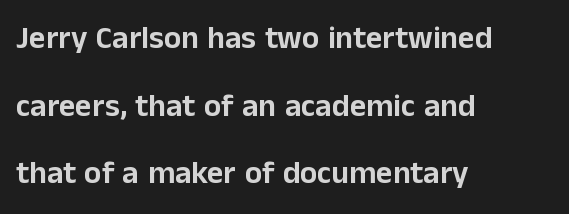
Q: Is the text italic (slanted)? A: No, it is upright.
Q: Is the typeface a serif or a sans-serif typeface? A: Sans-serif.
Q: Is the text underlined? A: No.
Q: How is the paragraph aligned? A: Left-aligned.
Q: Is the spacing between letters normal or unusually wide? A: Normal.
Q: Is the spacing between lines tight, normal or loose? A: Loose.
Q: Width (condensed, normal, or wide)? A: Normal.
Q: Stroke contrast? A: Low.
Q: x-height? A: Medium.
Q: Monospaced? A: No.
